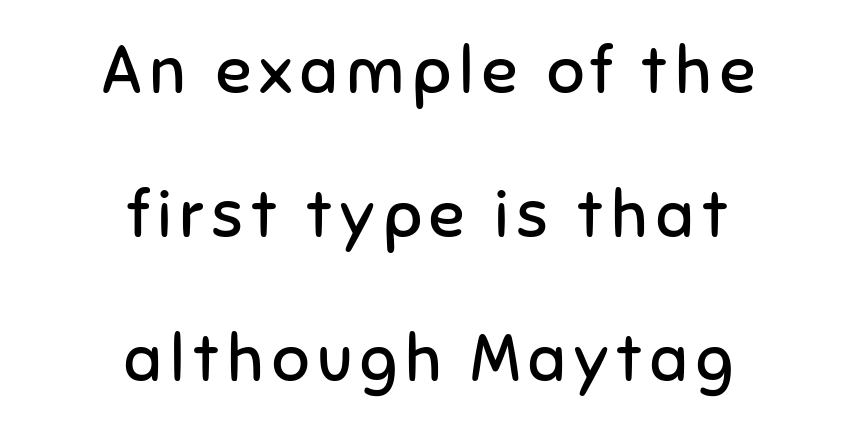
Underline: absent. Type style note: lacks serifs. The lines in this sample share a center point and differ in where they start and stop. Heft: none added — not bold. A typesetter would call this proportional, since set widths differ per character. The type sits square on the baseline with zero lean.
